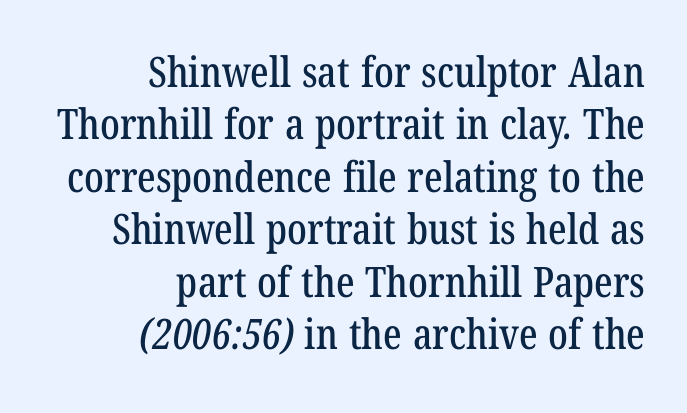
Is there much room between lines? A standard amount, neither cramped nor airy. The space beneath each line is pristine and unruled. You could not count columns in this text — the font is proportionally spaced. The font family rendered here belongs to the serif group. This sample uses plain, unmodified letter spacing. The setting favours the right margin, as signatures and pull-quotes sometimes do.
